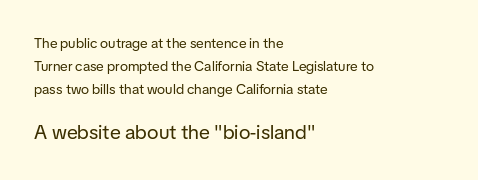
{"italic": "no", "bold": "no", "underline": "no", "align": "left", "line_spacing": "normal", "line_spacing_ratio": 1.65, "letter_spacing": "normal", "letter_spacing_em": 0.0, "larger_block": "second", "size_ratio": 1.43, "glyph_px": 20}
